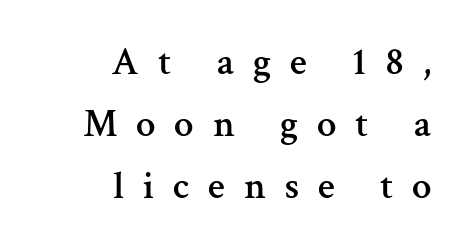
The image shows 39 px serif type, upright; set right-aligned, normal line spacing (1.59x), unusually wide letter spacing (+0.48 em), not underlined; medium stroke contrast and a medium x-height.
